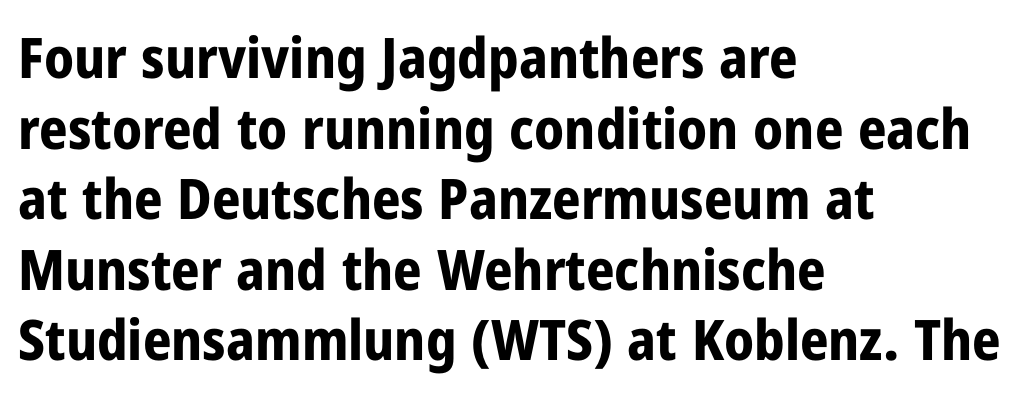
Does extra space separate the letters? No, they use regular spacing. Check the space under the baseline: it is left empty. Type style note: lacks serifs. Caption: bold face, heavy strokes. The rows are spaced the way most documents space them. The passage is arranged the way most books set body copy — flush left.
